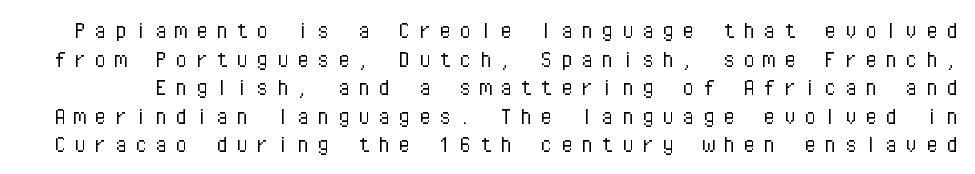
The image shows 26 px text type, upright; set tight line spacing (1.1x), unusually wide letter spacing (+0.28 em), not underlined.
